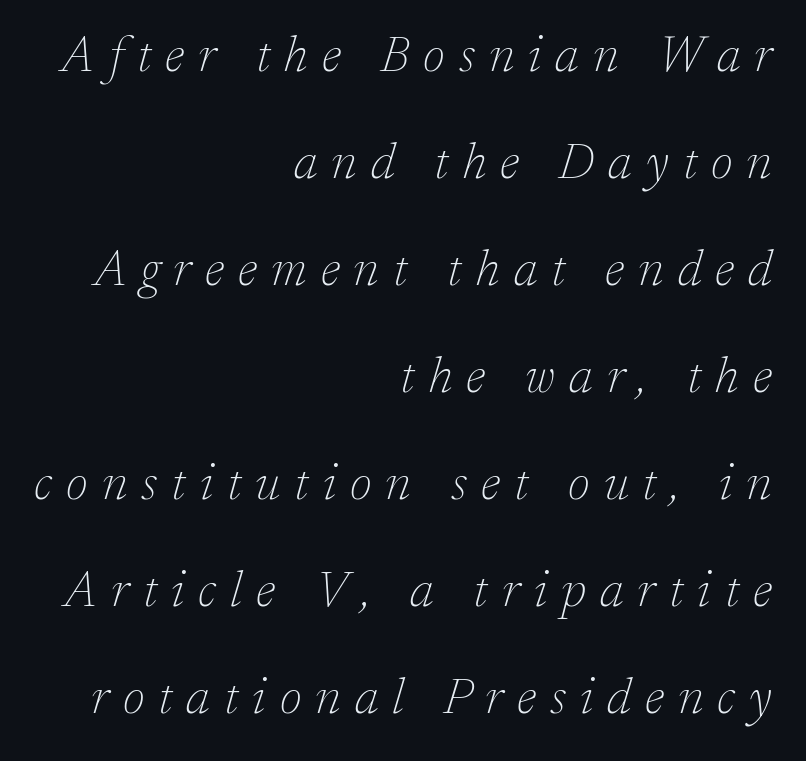
The image shows 50 px thin serif type, italic (leaning right); set right-aligned, loose line spacing (2.14x), unusually wide letter spacing (+0.28 em), not underlined; low stroke contrast and a medium x-height.
